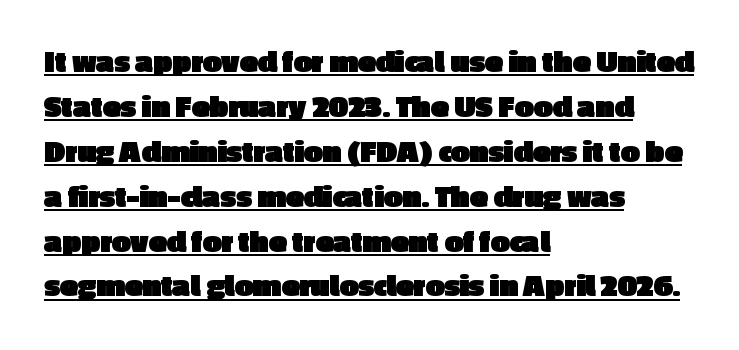
Q: Is the text bold? A: Yes.
Q: Is the text italic (slanted)? A: No, it is upright.
Q: Is the typeface a serif or a sans-serif typeface? A: Sans-serif.
Q: Is the text underlined? A: Yes.
Q: How is the paragraph aligned? A: Left-aligned.
Q: Is the spacing between letters normal or unusually wide? A: Normal.
Q: Is the spacing between lines tight, normal or loose? A: Normal.
Q: Width (condensed, normal, or wide)? A: Normal.
Q: x-height? A: Medium.
Q: Monospaced? A: No.
